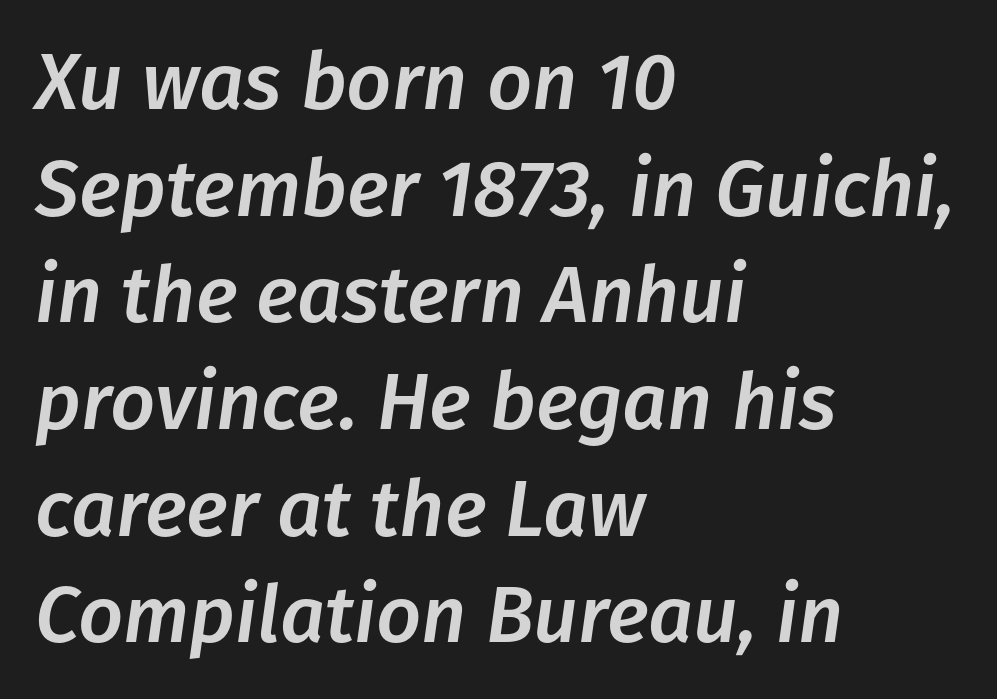
All the whitespace from short lines collects on the right. Look at the tracking — it's just the regular setting, nothing added. The passage shown is typed in a proportional face where columns would drift. Would a proofreader flag this as italicized? Yes.
